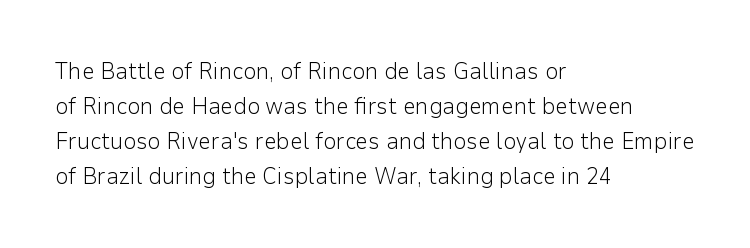
{"italic": "no", "bold": "no", "underline": "no", "align": "left", "line_spacing": "normal", "line_spacing_ratio": 1.52, "letter_spacing": "normal", "letter_spacing_em": 0.0, "glyph_px": 23}
